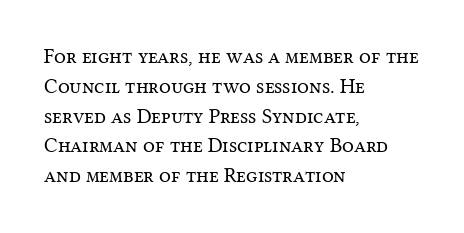
Q: Is the text bold? A: No.
Q: Is the text italic (slanted)? A: No, it is upright.
Q: Is the text underlined? A: No.
Q: How is the paragraph aligned? A: Left-aligned.
Q: Is the spacing between letters normal or unusually wide? A: Normal.
Q: Is the spacing between lines tight, normal or loose? A: Normal.
